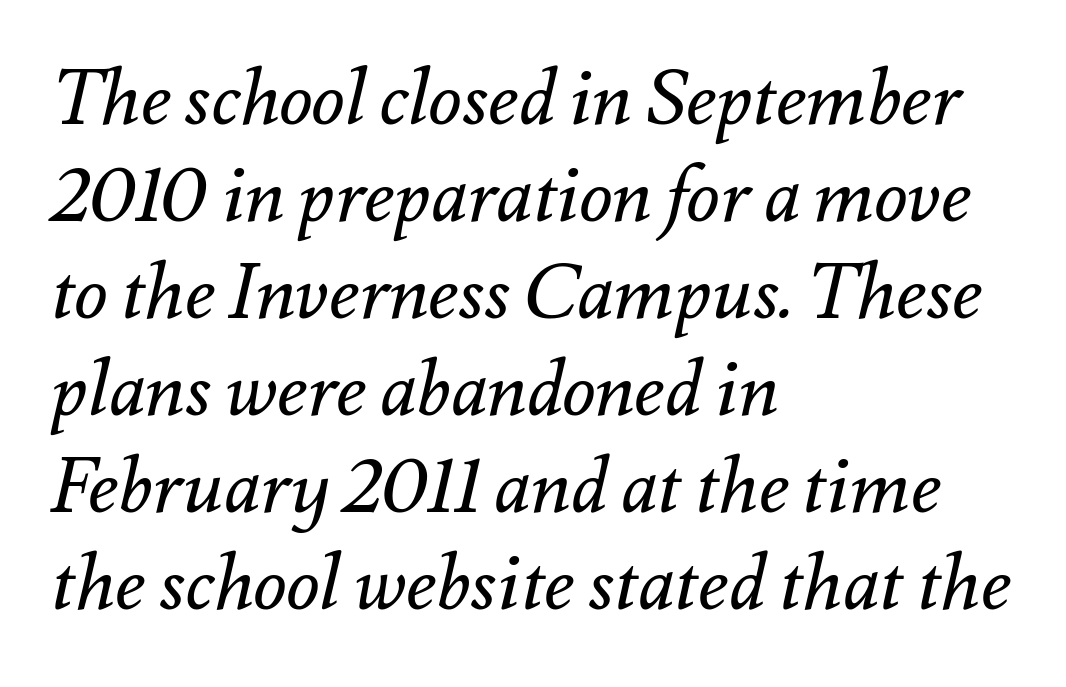
Q: Is the text bold? A: No.
Q: Is the text italic (slanted)? A: Yes, it leans right by about 12 degrees.
Q: Is the text underlined? A: No.
Q: How is the paragraph aligned? A: Left-aligned.
Q: Is the spacing between letters normal or unusually wide? A: Normal.
Q: Is the spacing between lines tight, normal or loose? A: Normal.
Q: Width (condensed, normal, or wide)? A: Normal.
Q: Stroke contrast? A: Medium.
Q: x-height? A: Small.
Q: Monospaced? A: No.
